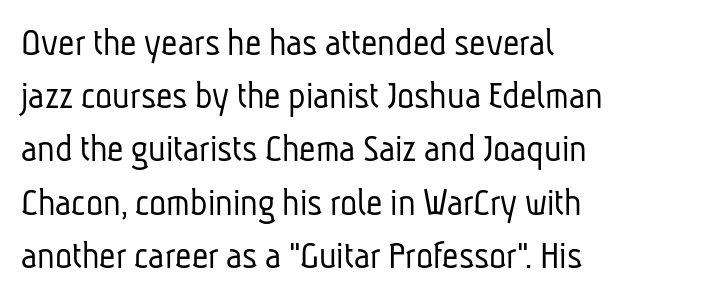
Quick note: underline off. The cut favours lightness, reaching ordinary text weight at its darkest. Is this a fixed-width face? No — the glyphs have proportional, varying widths. These lines keep a tight, regular rhythm from letter to letter. The paragraph has a hard left edge and a soft right edge.
